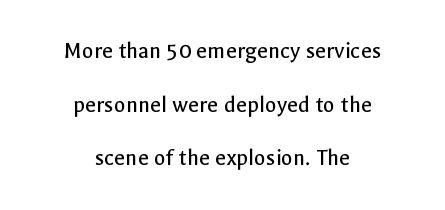
The image shows 24 px text type, upright; set centered, loose line spacing (2.23x), normal letter spacing, not underlined.
